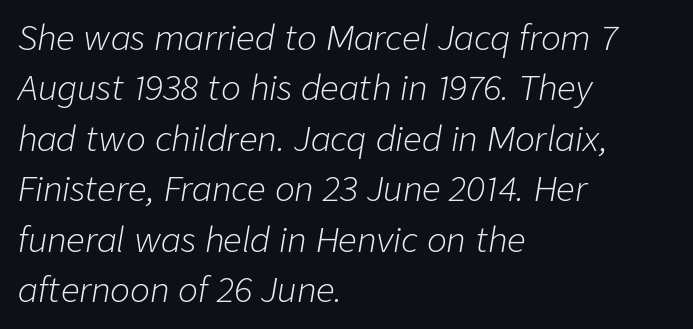
The image shows 33 px light type, italic (leaning right); set left-aligned, normal line spacing (1.53x), normal letter spacing, not underlined; low stroke contrast and a medium x-height.
